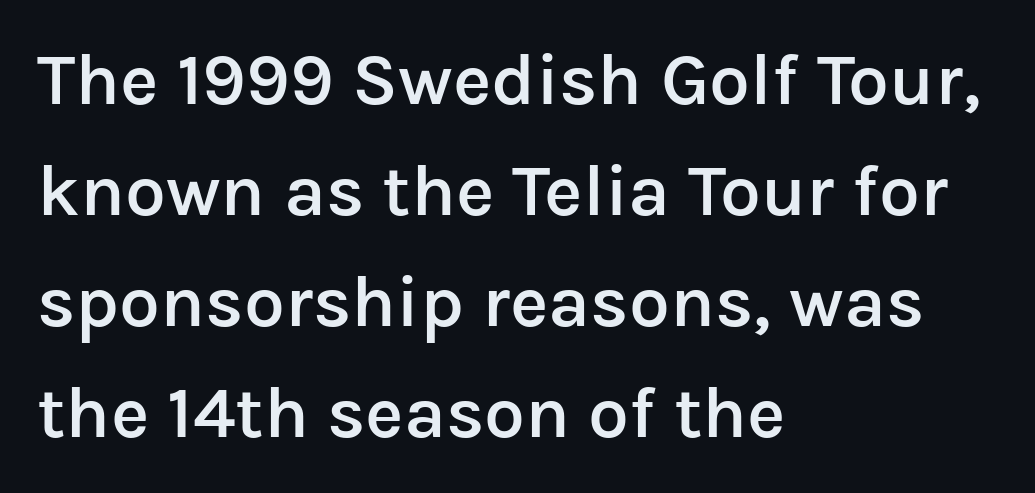
Nothing sits at the stroke ends, so this counts as sans-serif. A semibold gives these letters moderate extra thickness, short of bold. If you drew a line through each stem, it would be perfectly vertical. Note the varied advance widths — an 'i' is clearly narrower than an 'm'.
